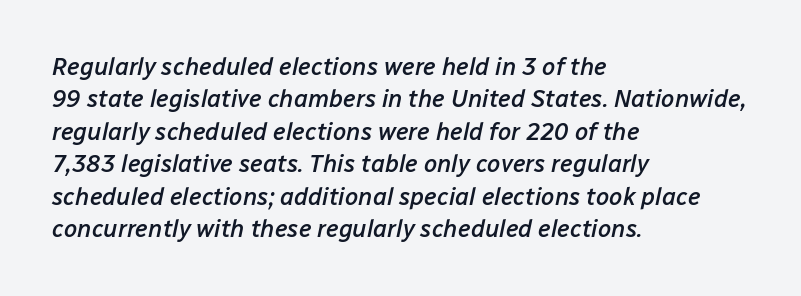
Horizontally, the lines are justified to the leading edge only. Letters rest on an invisible, unmarked baseline. Bold? Not quite — semibold, heavier than regular but stopping short. Rows of type keep a routine distance in the vertical direction. Caption: standard tracking, unaltered. Notice how the stems are inclined rather than vertical — that's the hallmark of italics.
